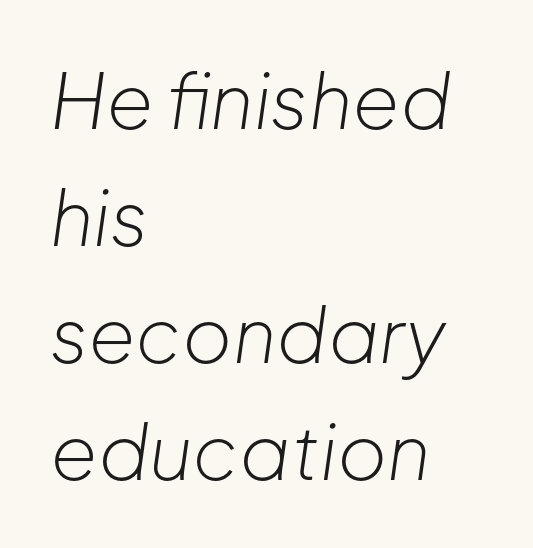
{"italic": "yes", "lean": "right", "slant_degrees": 8, "bold": "no", "weight": "light", "width": "normal", "stroke_contrast": "low", "x_height": "medium", "monospaced": "no", "underline": "no", "align": "left", "line_spacing": "normal", "line_spacing_ratio": 1.54, "letter_spacing": "normal", "letter_spacing_em": 0.0, "glyph_px": 76}
